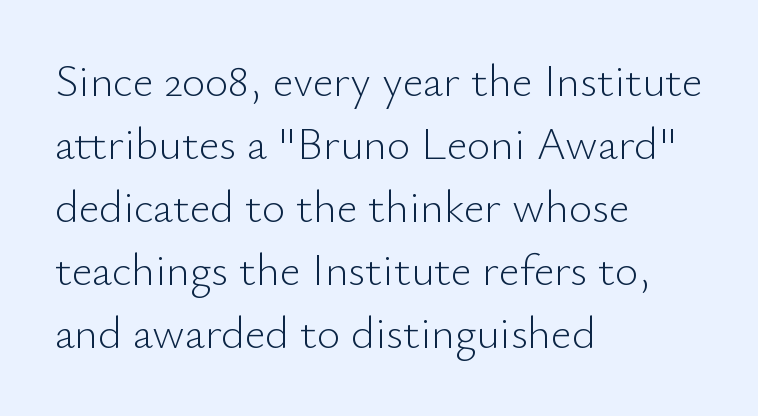
Heft: none added — not bold. Just letters on the line, the space beneath them empty. A sans-serif font was chosen for this passage. Each new line begins a customary step beneath the previous one. This sample has the flowing, uneven cadence of proportional lettering.
